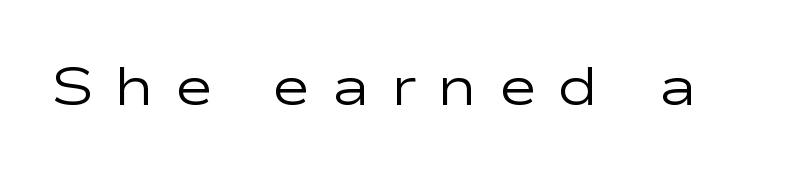
{"serif": "no", "italic": "no", "bold": "no", "weight": "regular", "width": "wide", "stroke_contrast": "low", "x_height": "medium", "monospaced": "no", "underline": "no", "letter_spacing": "wide", "letter_spacing_em": 0.39, "glyph_px": 53}
